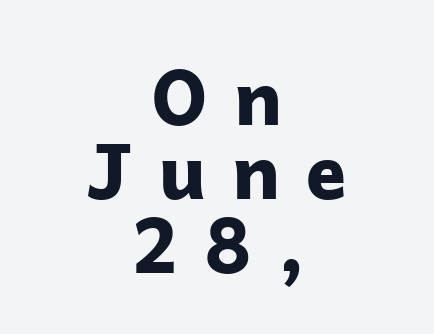
{"serif": "no", "italic": "no", "bold": "yes", "weight": "bold", "width": "normal", "stroke_contrast": "low", "x_height": "medium", "monospaced": "no", "underline": "no", "align": "center", "line_spacing": "tight", "line_spacing_ratio": 0.96, "letter_spacing": "wide", "letter_spacing_em": 0.33, "glyph_px": 77}
